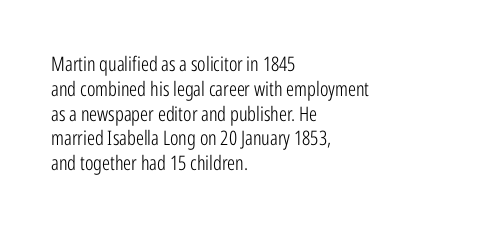
Q: Is the text bold? A: No.
Q: Is the text italic (slanted)? A: No, it is upright.
Q: Is the text underlined? A: No.
Q: How is the paragraph aligned? A: Left-aligned.
Q: Is the spacing between letters normal or unusually wide? A: Normal.
